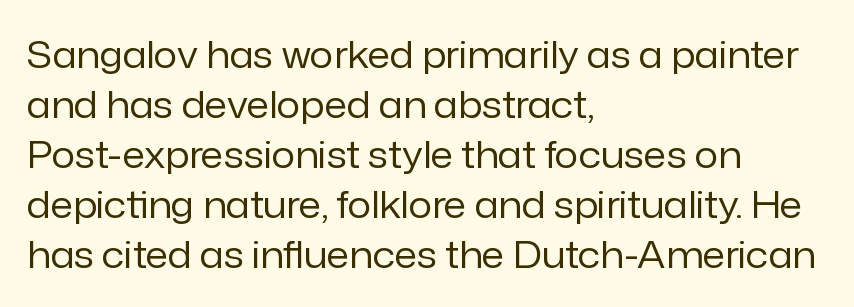
This sample uses plain, unmodified letter spacing. A typesetter would label this face a sans. Any mark beneath the type? The region is blank. Each letter keeps its own natural width here, so spacing adapts to shape.
